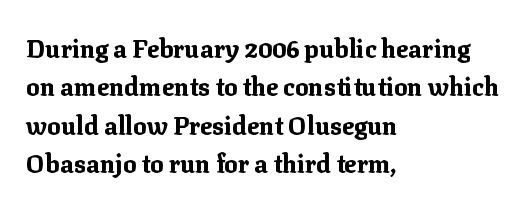
Q: Is the text bold? A: Yes.
Q: Is the text italic (slanted)? A: No, it is upright.
Q: Is the text underlined? A: No.
Q: How is the paragraph aligned? A: Left-aligned.
Q: Is the spacing between letters normal or unusually wide? A: Normal.
Q: Is the spacing between lines tight, normal or loose? A: Normal.
